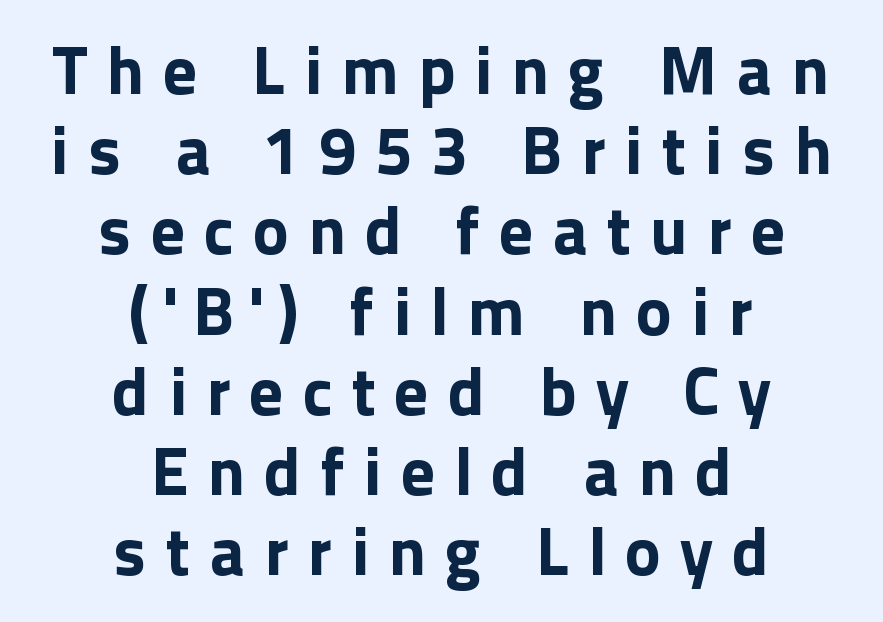
{"serif": "no", "italic": "no", "bold": "yes", "weight": "bold", "width": "normal", "x_height": "medium", "monospaced": "no", "underline": "no", "align": "center", "line_spacing_ratio": 1.18, "letter_spacing": "wide", "letter_spacing_em": 0.28, "glyph_px": 68}
